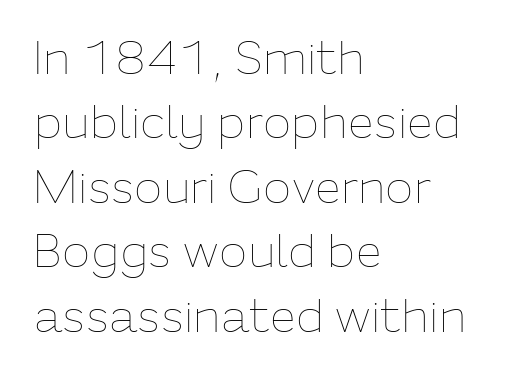
Q: Is the text bold? A: No.
Q: Is the text italic (slanted)? A: No, it is upright.
Q: Is the text underlined? A: No.
Q: How is the paragraph aligned? A: Left-aligned.
Q: Is the spacing between letters normal or unusually wide? A: Normal.
Q: Is the spacing between lines tight, normal or loose? A: Normal.
Q: Width (condensed, normal, or wide)? A: Normal.
Q: Stroke contrast? A: Low.
Q: x-height? A: Medium.
Q: Monospaced? A: No.
